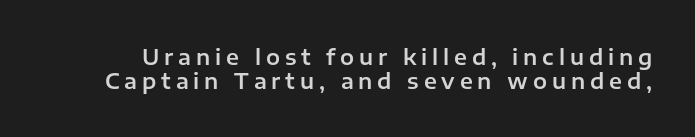
{"italic": "no", "underline": "no", "line_spacing": "tight", "line_spacing_ratio": 1.12, "letter_spacing": "wide", "letter_spacing_em": 0.23, "glyph_px": 21}
